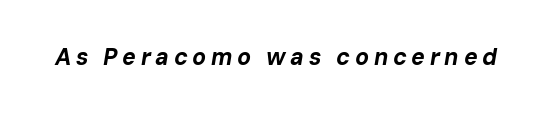
{"italic": "yes", "lean": "right", "slant_degrees": 10, "bold": "yes", "underline": "no", "letter_spacing": "wide", "letter_spacing_em": 0.2, "glyph_px": 23}
